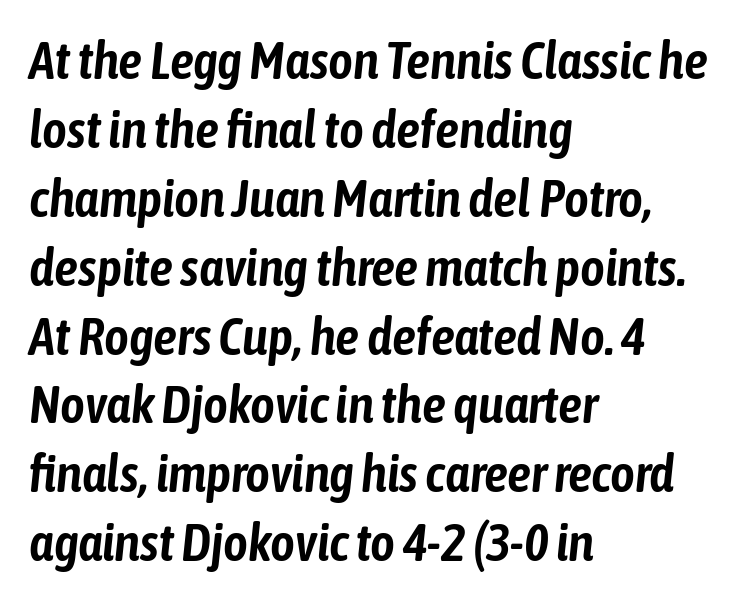
Q: Is the text italic (slanted)? A: Yes, it leans right by about 6 degrees.
Q: Is the text underlined? A: No.
Q: How is the paragraph aligned? A: Left-aligned.
Q: Is the spacing between letters normal or unusually wide? A: Normal.
Q: Is the spacing between lines tight, normal or loose? A: Normal.
Q: Width (condensed, normal, or wide)? A: Condensed.
Q: Stroke contrast? A: Low.
Q: x-height? A: Medium.
Q: Monospaced? A: No.
